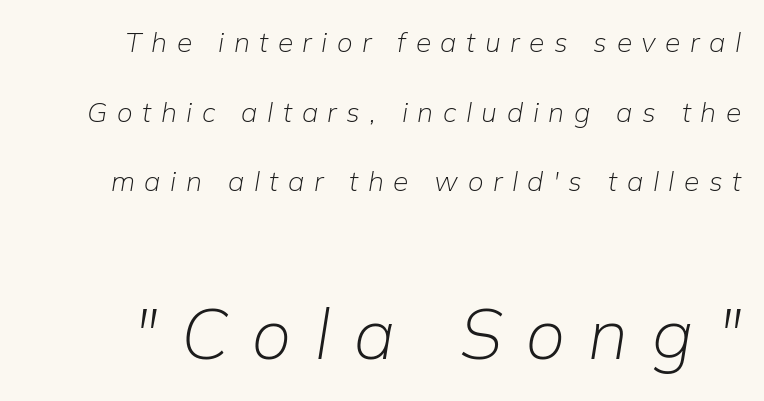
Q: Is the text bold? A: No.
Q: Is the text italic (slanted)? A: Yes, it leans right by about 9 degrees.
Q: Is the text underlined? A: No.
Q: Is the spacing between letters normal or unusually wide? A: Unusually wide.
Q: Is the spacing between lines tight, normal or loose? A: Loose.
Q: Which block of text is set in a larger size, the first (top) or the second (bottom)? A: The second (bottom) one.
Q: Width (condensed, normal, or wide)? A: Normal.
Q: Stroke contrast? A: Low.
Q: x-height? A: Medium.
Q: Monospaced? A: No.
